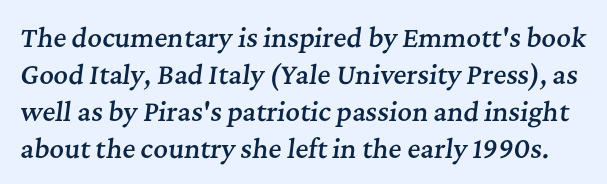
{"italic": "yes", "lean": "right", "slant_degrees": 7, "bold": "semi", "underline": "no", "line_spacing": "normal", "line_spacing_ratio": 1.48, "letter_spacing": "normal", "letter_spacing_em": 0.0, "glyph_px": 25}
